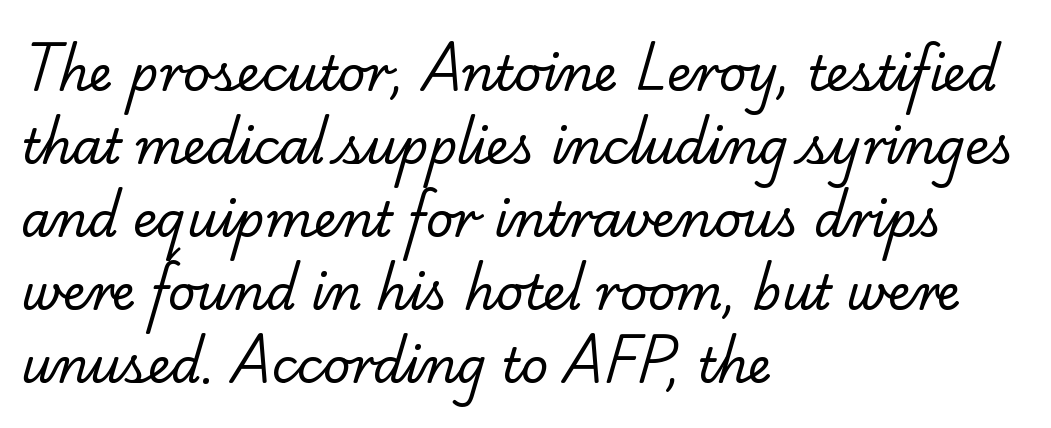
{"bold": "no", "weight": "regular", "width": "normal", "stroke_contrast": "low", "x_height": "small", "monospaced": "no", "underline": "no", "align": "left", "line_spacing": "normal", "line_spacing_ratio": 1.52, "letter_spacing": "normal", "letter_spacing_em": 0.0, "glyph_px": 48}
